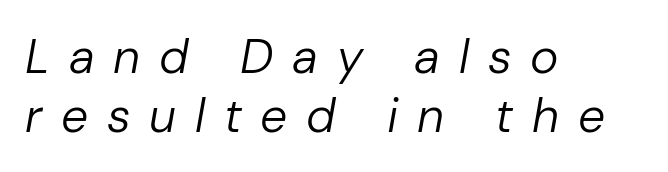
It's the slanting kind of type. Summary of weight: not heavy and not bold. In terms of letterspacing, this is a distinctly airy, spread setting. Unmarked baselines from the first word to the last. Each letter keeps its own natural width here, so spacing adapts to shape. The ragged edge is on the right, which tells us the setting is flush left.
